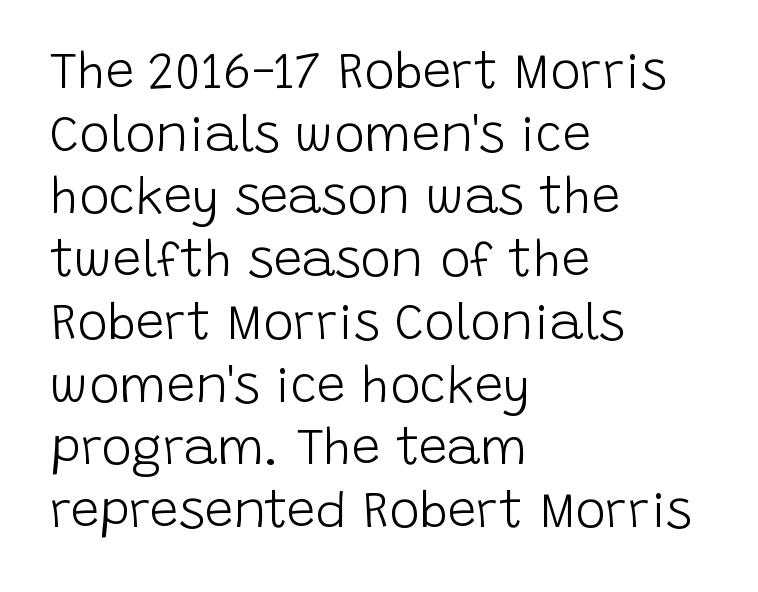
{"serif": "no", "italic": "no", "bold": "no", "weight": "light", "width": "normal", "stroke_contrast": "low", "x_height": "large", "monospaced": "no", "underline": "no", "align": "left", "line_spacing_ratio": 1.23, "letter_spacing": "normal", "letter_spacing_em": 0.0, "glyph_px": 51}
